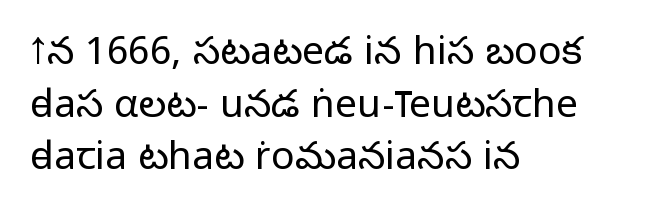
Q: Is the text bold? A: No.
Q: Is the text italic (slanted)? A: No, it is upright.
Q: Is the typeface a serif or a sans-serif typeface? A: Sans-serif.
Q: Is the text underlined? A: No.
Q: How is the paragraph aligned? A: Left-aligned.
Q: Is the spacing between letters normal or unusually wide? A: Normal.
Q: Is the spacing between lines tight, normal or loose? A: Normal.
Q: Width (condensed, normal, or wide)? A: Normal.
Q: Stroke contrast? A: Low.
Q: x-height? A: Medium.
Q: Monospaced? A: No.
